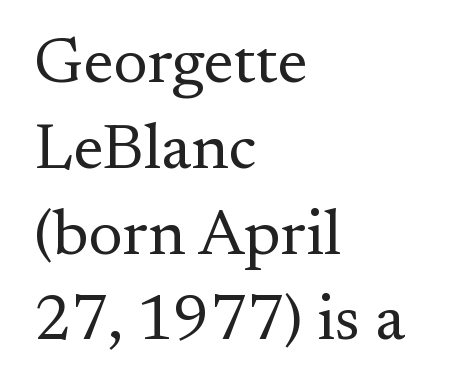
{"serif": "yes", "italic": "no", "bold": "no", "weight": "regular", "width": "normal", "stroke_contrast": "medium", "x_height": "small", "monospaced": "no", "underline": "no", "align": "left", "line_spacing": "normal", "line_spacing_ratio": 1.32, "letter_spacing": "normal", "letter_spacing_em": 0.0, "glyph_px": 65}
